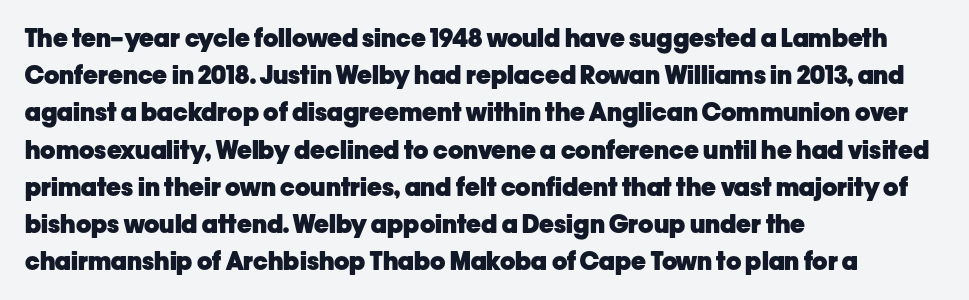
{"italic": "no", "bold": "yes", "underline": "no", "align": "left", "line_spacing": "normal", "line_spacing_ratio": 1.49, "letter_spacing": "normal", "letter_spacing_em": 0.0, "glyph_px": 25}
